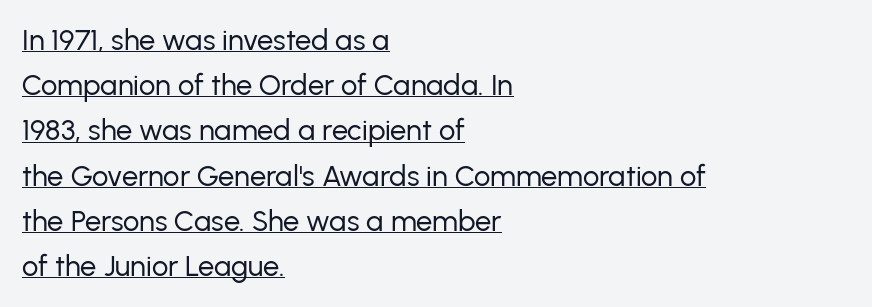
Q: Is the text bold? A: No.
Q: Is the text italic (slanted)? A: No, it is upright.
Q: Is the typeface a serif or a sans-serif typeface? A: Sans-serif.
Q: Is the text underlined? A: Yes.
Q: How is the paragraph aligned? A: Left-aligned.
Q: Is the spacing between letters normal or unusually wide? A: Normal.
Q: Is the spacing between lines tight, normal or loose? A: Normal.
Q: Width (condensed, normal, or wide)? A: Normal.
Q: Stroke contrast? A: Low.
Q: x-height? A: Medium.
Q: Monospaced? A: No.
